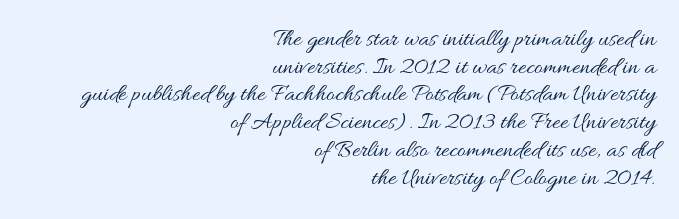
{"bold": "no", "underline": "no", "align": "right", "line_spacing": "tight", "line_spacing_ratio": 1.11, "letter_spacing": "normal", "letter_spacing_em": 0.0, "glyph_px": 25}
